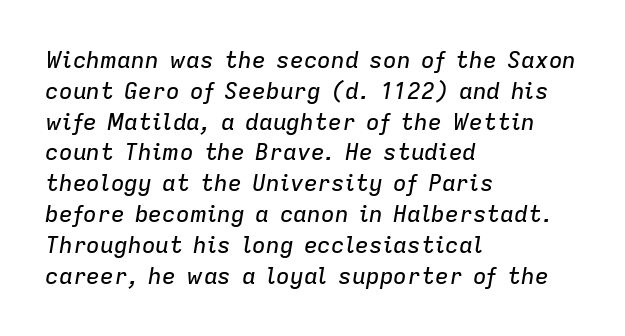
Q: Is the text italic (slanted)? A: Yes, it leans right by about 9 degrees.
Q: Is the text underlined? A: No.
Q: How is the paragraph aligned? A: Left-aligned.
Q: Is the spacing between letters normal or unusually wide? A: Normal.
Q: Is the spacing between lines tight, normal or loose? A: Normal.
